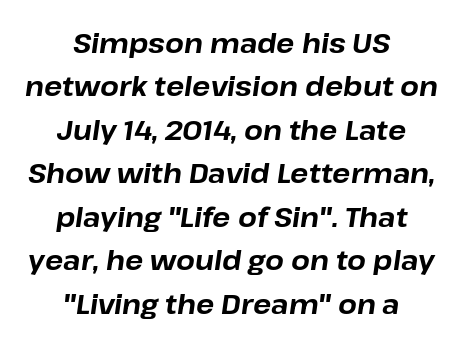
The image shows 27 px bold type, italic (leaning right); set centered, normal line spacing (1.61x), normal letter spacing, not underlined.
